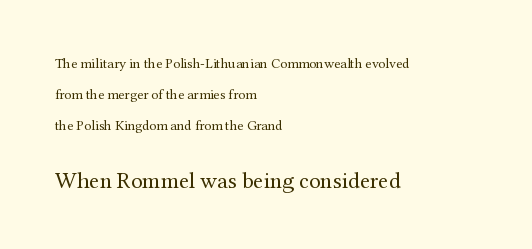
The image shows 23 px text type, upright; set left-aligned, loose line spacing (2.22x), normal letter spacing, not underlined; the second (bottom) block is 1.64x larger.
